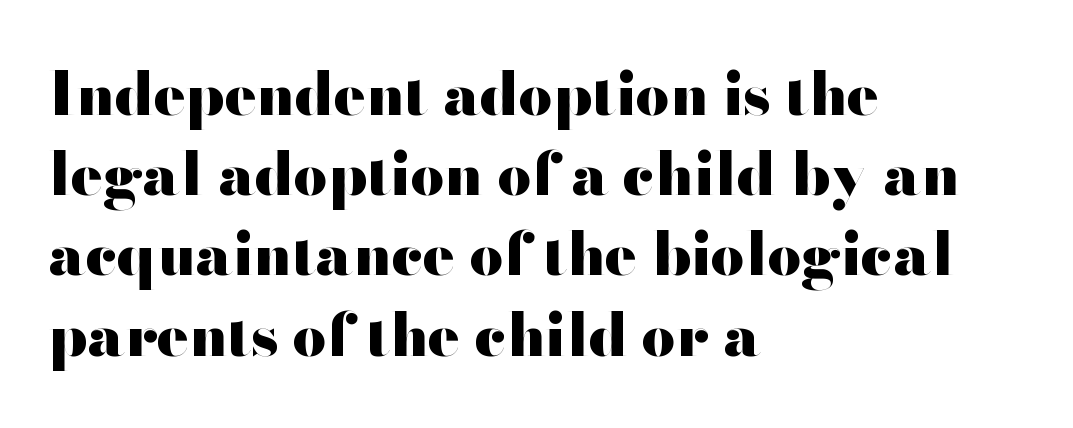
{"serif": "no", "italic": "no", "bold": "yes", "weight": "heavy", "width": "wide", "stroke_contrast": "high", "x_height": "small", "monospaced": "no", "underline": "no", "align": "left", "line_spacing": "normal", "line_spacing_ratio": 1.36, "letter_spacing": "normal", "letter_spacing_em": 0.0, "glyph_px": 59}
